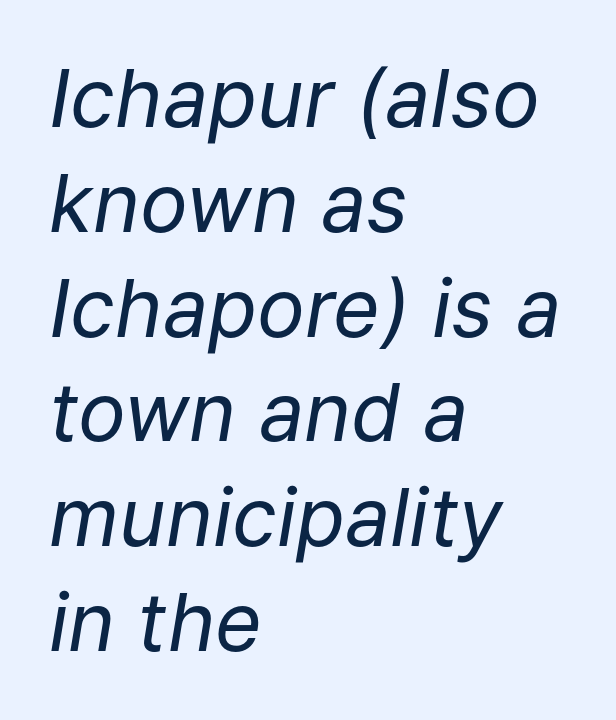
The image shows 80 px regular-weight type, italic (leaning right); set left-aligned, normal line spacing (1.31x), normal letter spacing, not underlined; low stroke contrast and a medium x-height.
